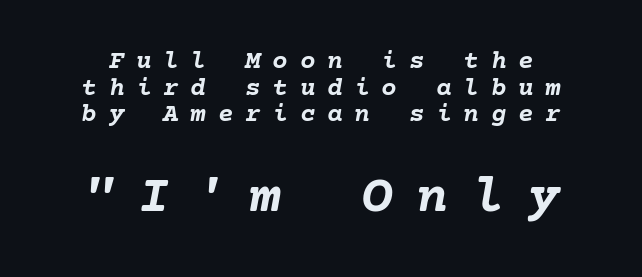
{"italic": "yes", "lean": "right", "slant_degrees": 10, "bold": "yes", "weight": "semibold", "width": "normal", "stroke_contrast": "low", "x_height": "medium", "underline": "no", "line_spacing": "tight", "line_spacing_ratio": 1.02, "letter_spacing": "wide", "letter_spacing_em": 0.45, "larger_block": "second", "size_ratio": 2.04, "glyph_px": 53}
